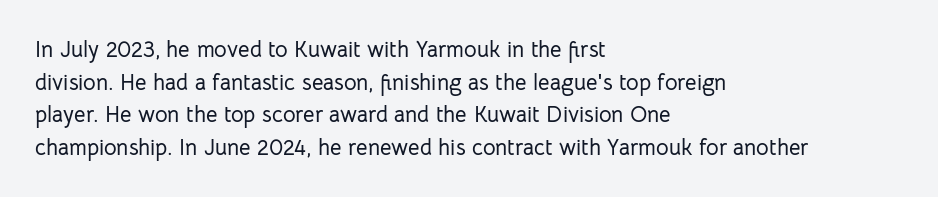
Q: Is the text italic (slanted)? A: No, it is upright.
Q: Is the text underlined? A: No.
Q: How is the paragraph aligned? A: Left-aligned.
Q: Is the spacing between letters normal or unusually wide? A: Normal.
Q: Is the spacing between lines tight, normal or loose? A: Normal.
